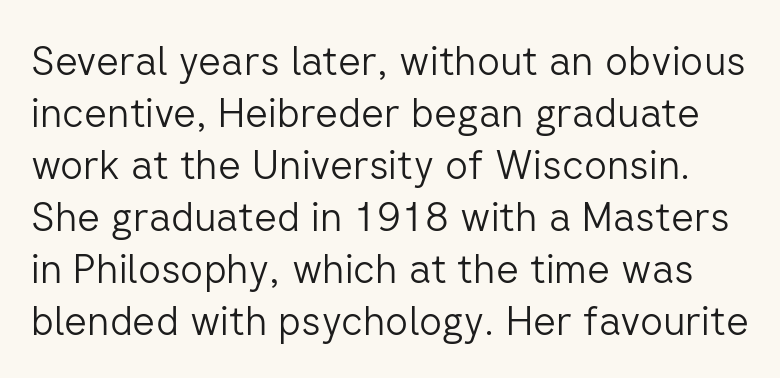
The rendering shows plain stroke endings on the letterforms — a sans-serif design. Students, observe: this is what conventionally led text looks like. Look at the tracking — it's just the regular setting, nothing added. Do the letters lean? They stand straight. Each letter keeps its own natural width here, so spacing adapts to shape. Counters stay open thanks to moderate or lighter strokes.
